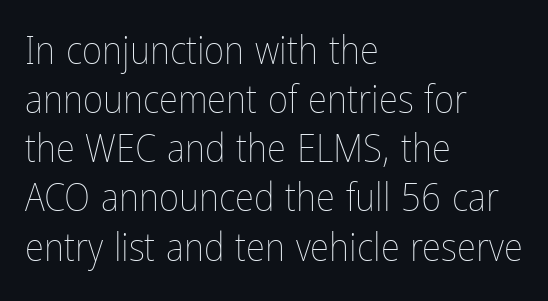
The image shows 39 px thin, condensed type, upright; set left-aligned, normal line spacing (1.26x), normal letter spacing, not underlined; low stroke contrast and a medium x-height.
